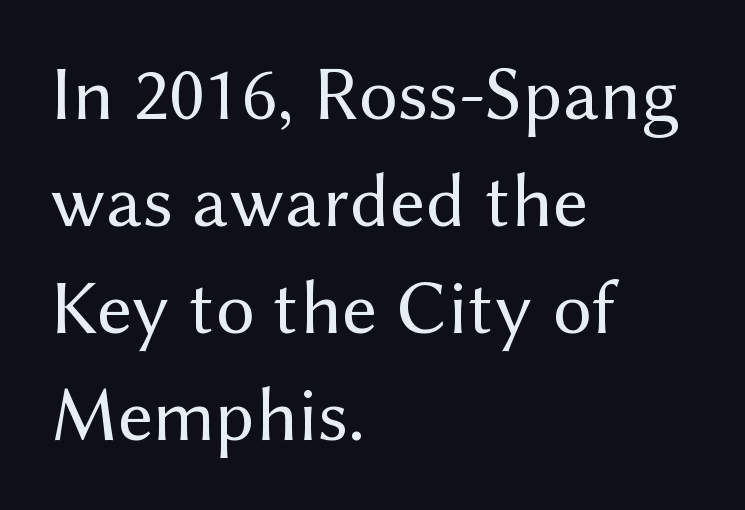
{"serif": "no", "italic": "no", "bold": "no", "weight": "regular", "width": "normal", "stroke_contrast": "medium", "x_height": "medium", "monospaced": "no", "underline": "no", "align": "left", "line_spacing": "normal", "line_spacing_ratio": 1.39, "letter_spacing": "normal", "letter_spacing_em": 0.0, "glyph_px": 77}
